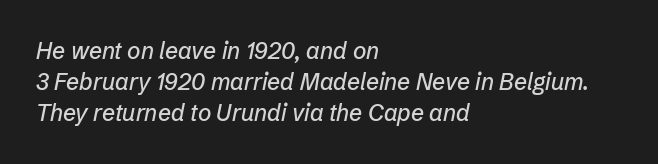
Q: Is the text italic (slanted)? A: Yes, it leans right by about 12 degrees.
Q: Is the text underlined? A: No.
Q: How is the paragraph aligned? A: Left-aligned.
Q: Is the spacing between letters normal or unusually wide? A: Normal.
Q: Is the spacing between lines tight, normal or loose? A: Normal.
